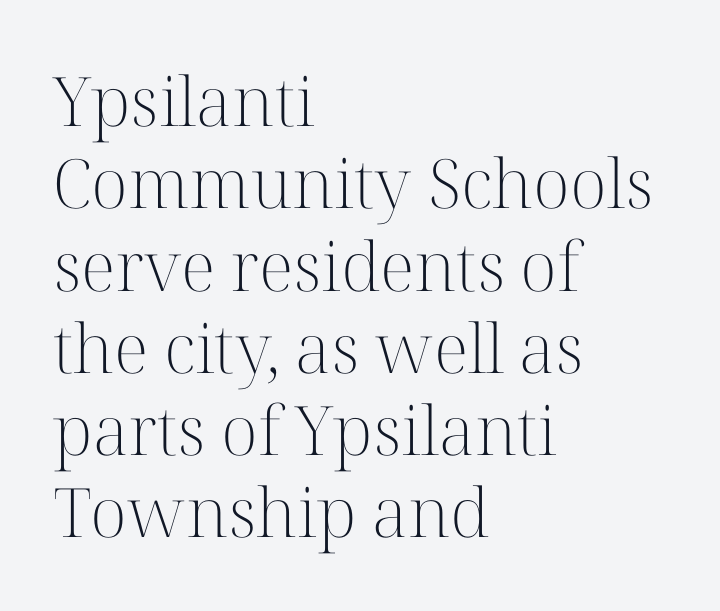
Q: Is the text bold? A: No.
Q: Is the text italic (slanted)? A: No, it is upright.
Q: Is the typeface a serif or a sans-serif typeface? A: Serif.
Q: Is the text underlined? A: No.
Q: How is the paragraph aligned? A: Left-aligned.
Q: Is the spacing between letters normal or unusually wide? A: Normal.
Q: Width (condensed, normal, or wide)? A: Normal.
Q: Stroke contrast? A: High.
Q: x-height? A: Medium.
Q: Monospaced? A: No.
